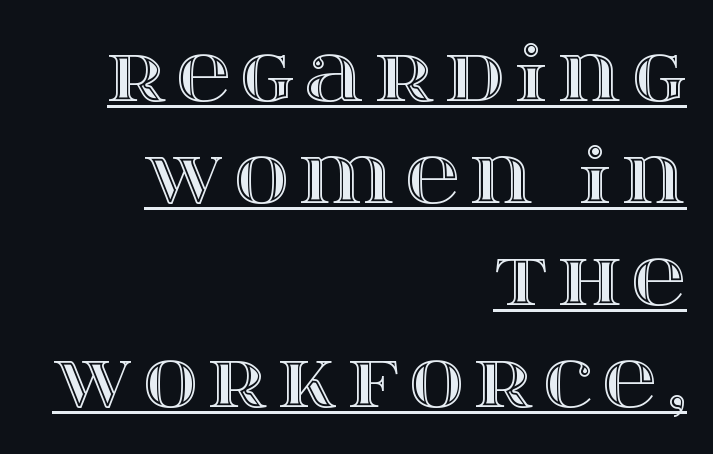
{"italic": "no", "width": "wide", "x_height": "large", "monospaced": "no", "underline": "yes", "align": "right", "line_spacing": "normal", "line_spacing_ratio": 1.36, "glyph_px": 75}
